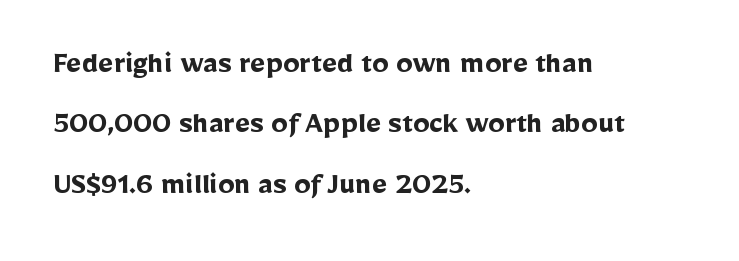
Q: Is the text bold? A: Yes.
Q: Is the text italic (slanted)? A: No, it is upright.
Q: Is the typeface a serif or a sans-serif typeface? A: Sans-serif.
Q: Is the text underlined? A: No.
Q: How is the paragraph aligned? A: Left-aligned.
Q: Is the spacing between letters normal or unusually wide? A: Normal.
Q: Width (condensed, normal, or wide)? A: Normal.
Q: Stroke contrast? A: Low.
Q: x-height? A: Medium.
Q: Monospaced? A: No.
